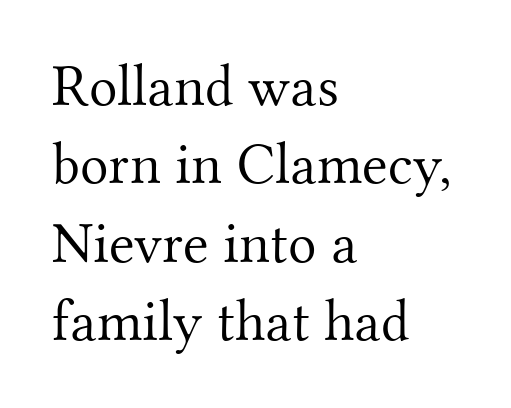
{"serif": "yes", "italic": "no", "bold": "no", "weight": "light", "width": "normal", "stroke_contrast": "medium", "x_height": "small", "monospaced": "no", "underline": "no", "align": "left", "line_spacing": "normal", "line_spacing_ratio": 1.33, "letter_spacing": "normal", "letter_spacing_em": 0.0, "glyph_px": 59}
